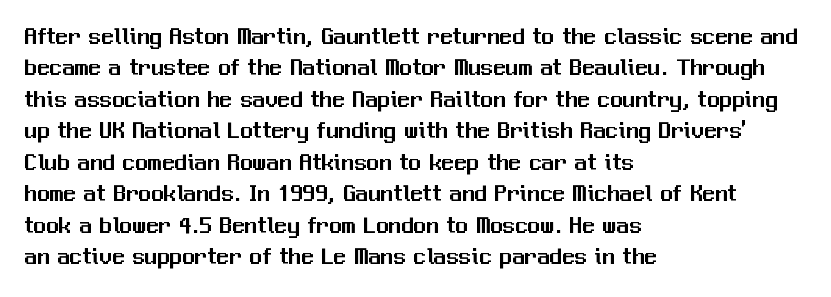
Q: Is the text italic (slanted)? A: No, it is upright.
Q: Is the text underlined? A: No.
Q: How is the paragraph aligned? A: Left-aligned.
Q: Is the spacing between letters normal or unusually wide? A: Normal.
Q: Is the spacing between lines tight, normal or loose? A: Normal.
